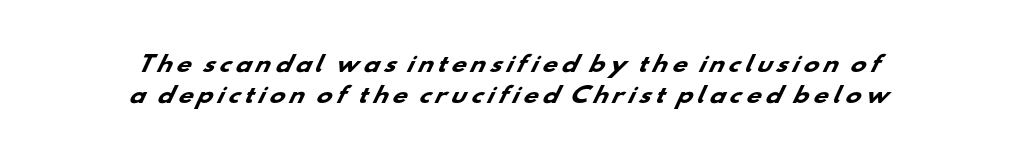
{"bold": "yes", "underline": "no", "align": "center", "line_spacing": "normal", "line_spacing_ratio": 1.46, "glyph_px": 21}
